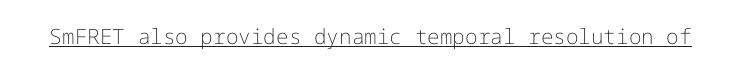
Italic: no, the glyphs are upright roman. You can see a thin bar hugging the bottom of the glyphs. Nothing heavy about these letters — not bold at all. Look at the tracking — it's just the regular setting, nothing added.
